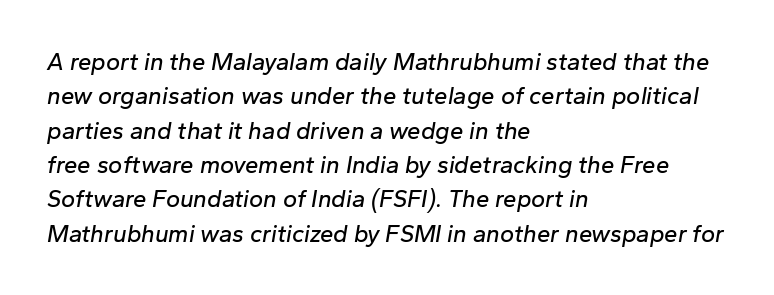
The image shows 24 px text type, italic (leaning right); set left-aligned, normal line spacing (1.43x), normal letter spacing, not underlined.
